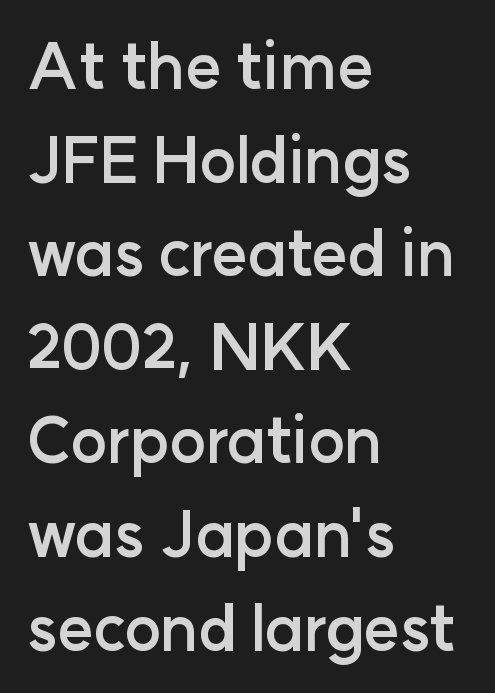
The image shows 62 px semibold sans-serif type, upright; set left-aligned, normal line spacing (1.51x), normal letter spacing, not underlined; low stroke contrast and a medium x-height.
